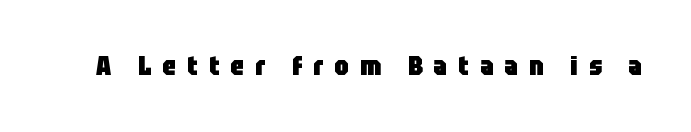
Between one letter and the next there's a generous, obvious gap. Each glyph is drawn with heavy, bold strokes. Has an underline been added? It has not. Every character sits straight up, as roman type does.
